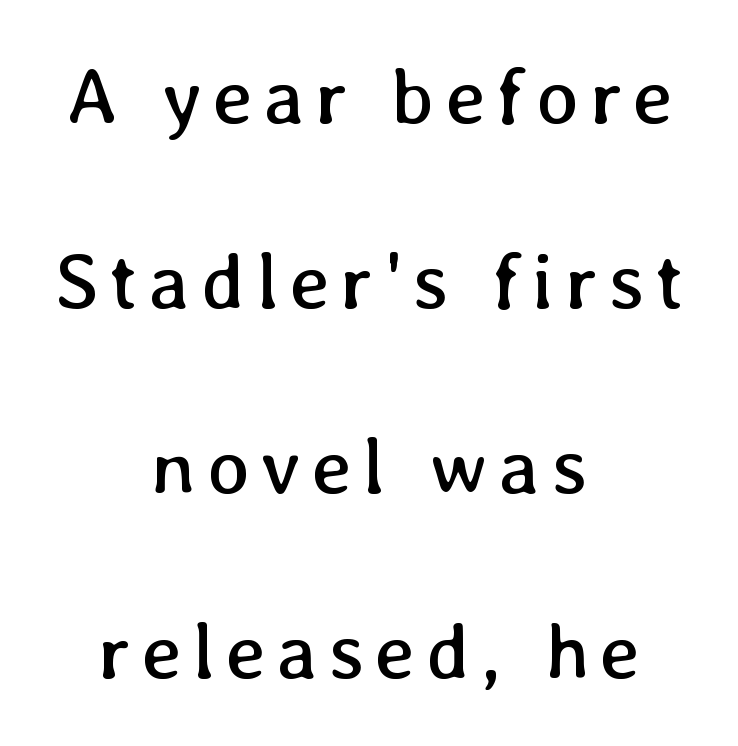
Lines of text with bare space underneath. This sample uses an upright cut, with every glyph sitting square on the baseline. Quick note: interline space is abundant. Stems and bowls with no extra thickness — not bold. You could not count columns in this text — the font is proportionally spaced.
